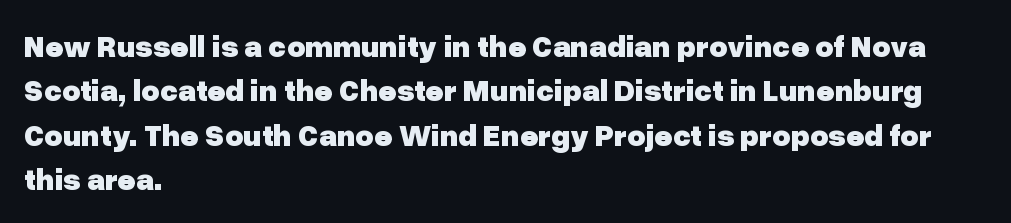
The image shows 31 px heavy sans-serif type, upright; set left-aligned, normal line spacing (1.43x), normal letter spacing, not underlined; low stroke contrast and a medium x-height.
